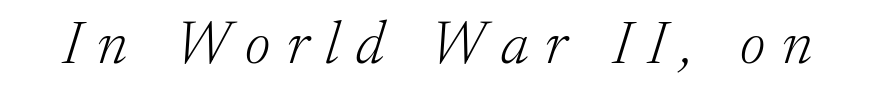
The rendering applies a slant to the glyphs. Note: serifs present on the glyphs. Compared with a typical body face, this is equally light or lighter still. The letters advance in unequal steps, a hallmark of proportional type.
